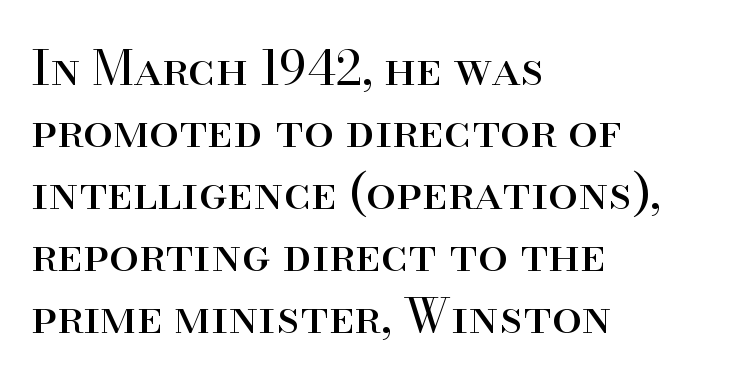
The font family rendered here belongs to the serif group. The rendering keeps characters at their native spacing. Do the letters lean? They stand straight. Rule under the text: the space is simply empty. Stem width sits at or under what a default text font uses.
